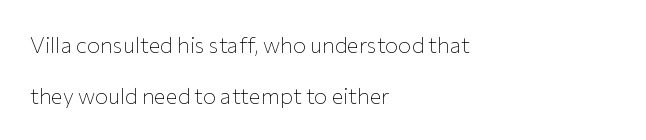
The image shows 22 px text type, upright; set left-aligned, loose line spacing (2.32x), normal letter spacing, not underlined.
